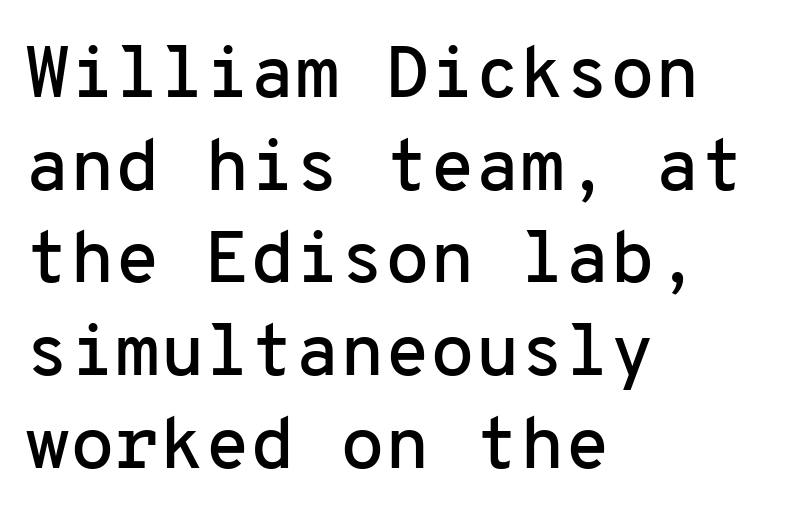
Q: Is the text italic (slanted)? A: No, it is upright.
Q: Is the typeface a serif or a sans-serif typeface? A: Sans-serif.
Q: Is the text underlined? A: No.
Q: How is the paragraph aligned? A: Left-aligned.
Q: Is the spacing between letters normal or unusually wide? A: Normal.
Q: Is the spacing between lines tight, normal or loose? A: Normal.
Q: Width (condensed, normal, or wide)? A: Normal.
Q: Stroke contrast? A: Low.
Q: x-height? A: Medium.
Q: Monospaced? A: Yes.
